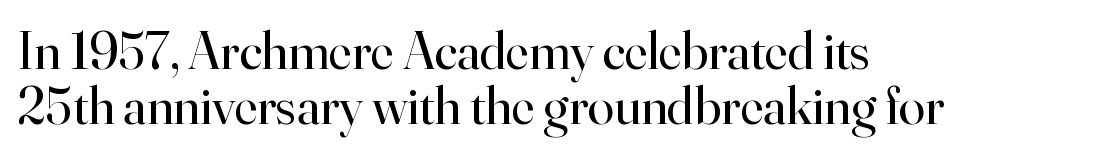
Q: Is the text bold? A: No.
Q: Is the text italic (slanted)? A: No, it is upright.
Q: Is the typeface a serif or a sans-serif typeface? A: Serif.
Q: Is the text underlined? A: No.
Q: How is the paragraph aligned? A: Left-aligned.
Q: Is the spacing between letters normal or unusually wide? A: Normal.
Q: Is the spacing between lines tight, normal or loose? A: Tight.
Q: Width (condensed, normal, or wide)? A: Normal.
Q: Stroke contrast? A: High.
Q: x-height? A: Small.
Q: Monospaced? A: No.
